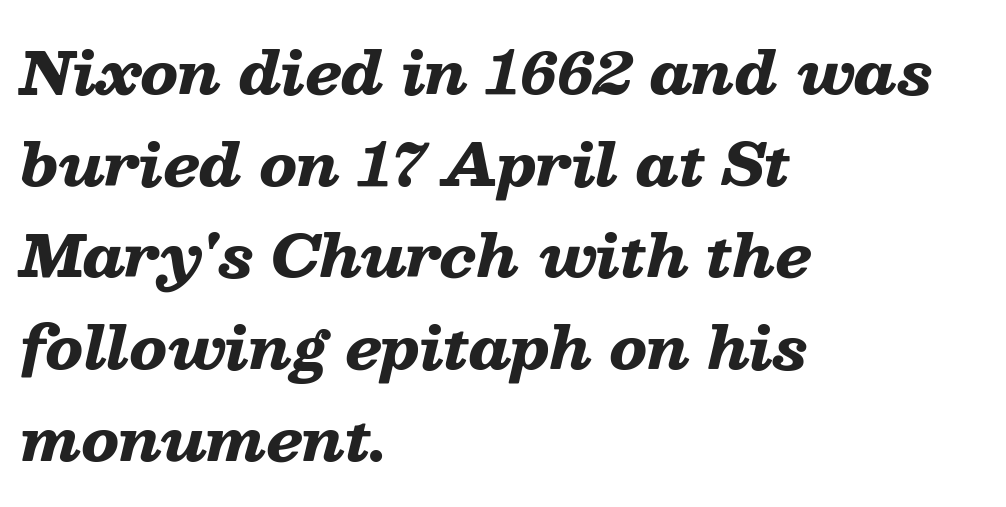
Q: Is the text bold? A: Yes.
Q: Is the text italic (slanted)? A: Yes, it leans right by about 13 degrees.
Q: Is the text underlined? A: No.
Q: How is the paragraph aligned? A: Left-aligned.
Q: Is the spacing between letters normal or unusually wide? A: Normal.
Q: Is the spacing between lines tight, normal or loose? A: Normal.
Q: Width (condensed, normal, or wide)? A: Wide.
Q: Stroke contrast? A: Low.
Q: x-height? A: Medium.
Q: Monospaced? A: No.
